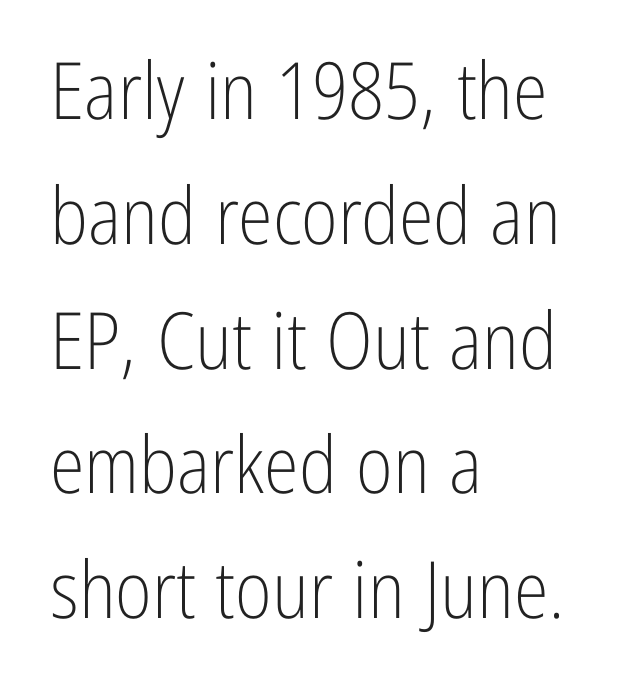
Q: Is the text bold? A: No.
Q: Is the text italic (slanted)? A: No, it is upright.
Q: Is the typeface a serif or a sans-serif typeface? A: Sans-serif.
Q: Is the text underlined? A: No.
Q: How is the paragraph aligned? A: Left-aligned.
Q: Is the spacing between letters normal or unusually wide? A: Normal.
Q: Is the spacing between lines tight, normal or loose? A: Normal.
Q: Width (condensed, normal, or wide)? A: Condensed.
Q: Stroke contrast? A: Low.
Q: x-height? A: Medium.
Q: Monospaced? A: No.
